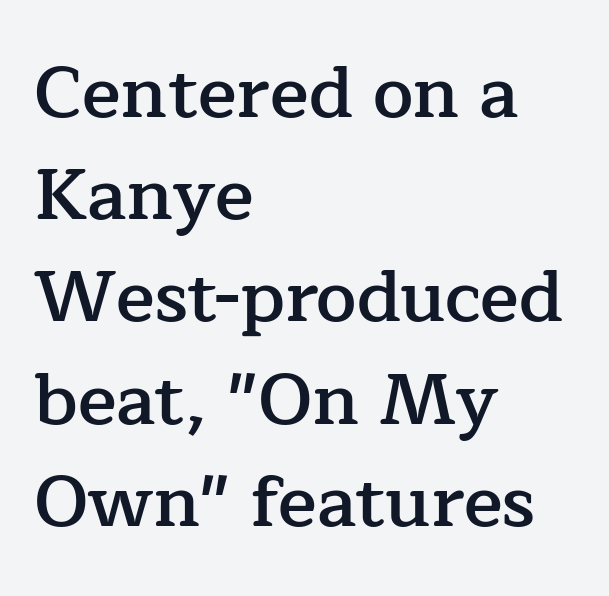
The image shows 72 px semibold serif type, upright; set left-aligned, normal line spacing (1.42x), normal letter spacing, not underlined; low stroke contrast and a medium x-height.
